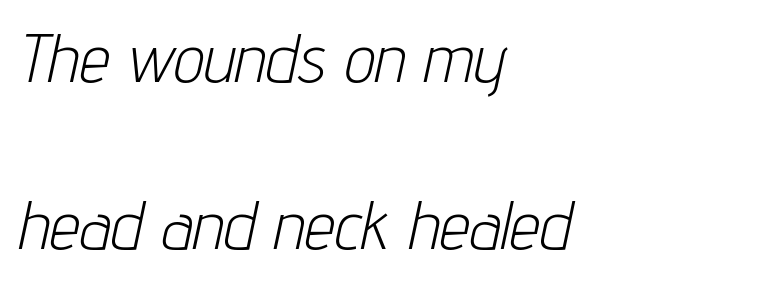
The horizontal fit of the characters is conventional and even. Letters rest on an invisible, unmarked baseline. Bold? No — there's no thickening of the strokes. Designer's note — italics engaged. Spacing verdict: proportional, widths tailored to each character. Every row of glyphs begins at an identical x-position on the left.
